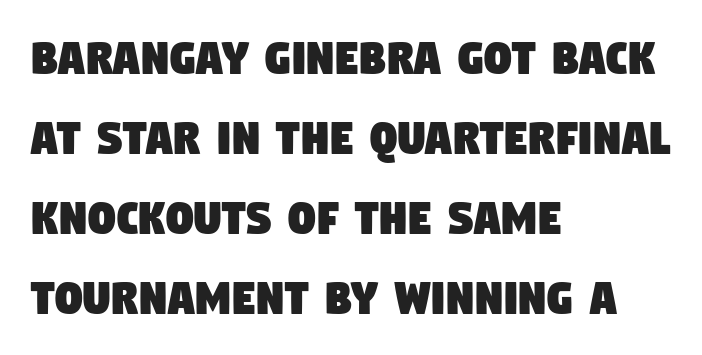
Q: Is the typeface a serif or a sans-serif typeface? A: Sans-serif.
Q: Is the text underlined? A: No.
Q: How is the paragraph aligned? A: Left-aligned.
Q: Is the spacing between letters normal or unusually wide? A: Normal.
Q: Is the spacing between lines tight, normal or loose? A: Normal.
Q: Width (condensed, normal, or wide)? A: Condensed.
Q: Stroke contrast? A: Low.
Q: x-height? A: Large.
Q: Monospaced? A: No.
